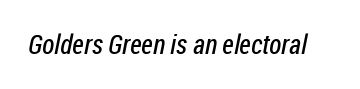
Q: Is the text bold? A: No.
Q: Is the text underlined? A: No.
Q: Is the spacing between letters normal or unusually wide? A: Normal.
